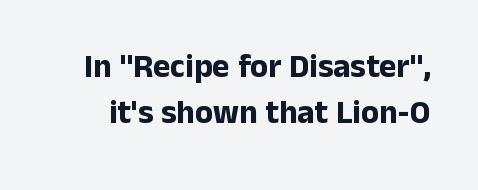
The image shows 33 px bold sans-serif type, upright; set normal line spacing (1.39x), normal letter spacing, not underlined; low stroke contrast and a medium x-height.
